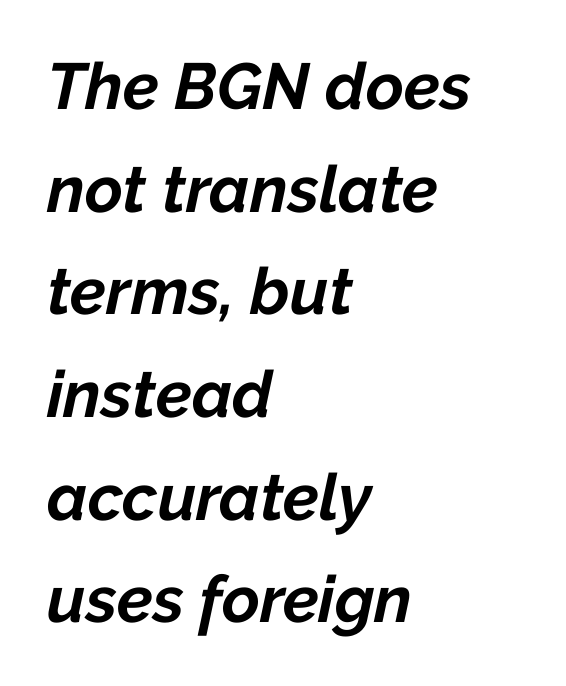
The image shows 65 px bold type, italic (leaning right); set left-aligned, normal line spacing (1.58x), normal letter spacing, not underlined; low stroke contrast and a medium x-height.
